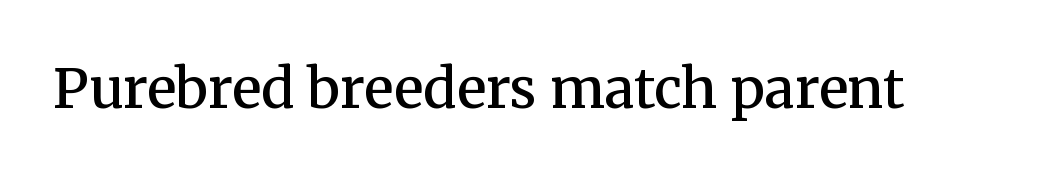
The characters display serif detailing at their extremities. Is this a fixed-width face? No — the glyphs have proportional, varying widths. Characters follow at the spacing the type designer built in. Posture: vertical.
